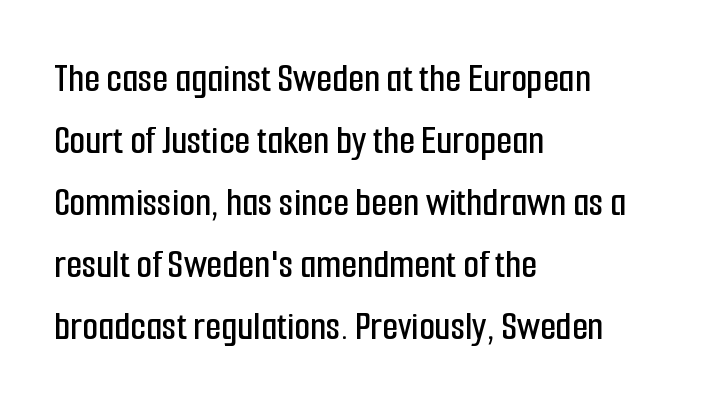
Q: Is the text italic (slanted)? A: No, it is upright.
Q: Is the typeface a serif or a sans-serif typeface? A: Sans-serif.
Q: Is the text underlined? A: No.
Q: How is the paragraph aligned? A: Left-aligned.
Q: Is the spacing between letters normal or unusually wide? A: Normal.
Q: Is the spacing between lines tight, normal or loose? A: Normal.
Q: Width (condensed, normal, or wide)? A: Condensed.
Q: Stroke contrast? A: Low.
Q: x-height? A: Medium.
Q: Monospaced? A: No.
